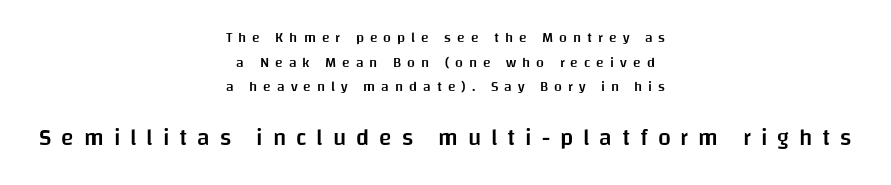
Q: Is the text bold? A: Semi-bold.
Q: Is the text italic (slanted)? A: No, it is upright.
Q: Is the text underlined? A: No.
Q: How is the paragraph aligned? A: Centered.
Q: Is the spacing between letters normal or unusually wide? A: Unusually wide.
Q: Which block of text is set in a larger size, the first (top) or the second (bottom)? A: The second (bottom) one.
